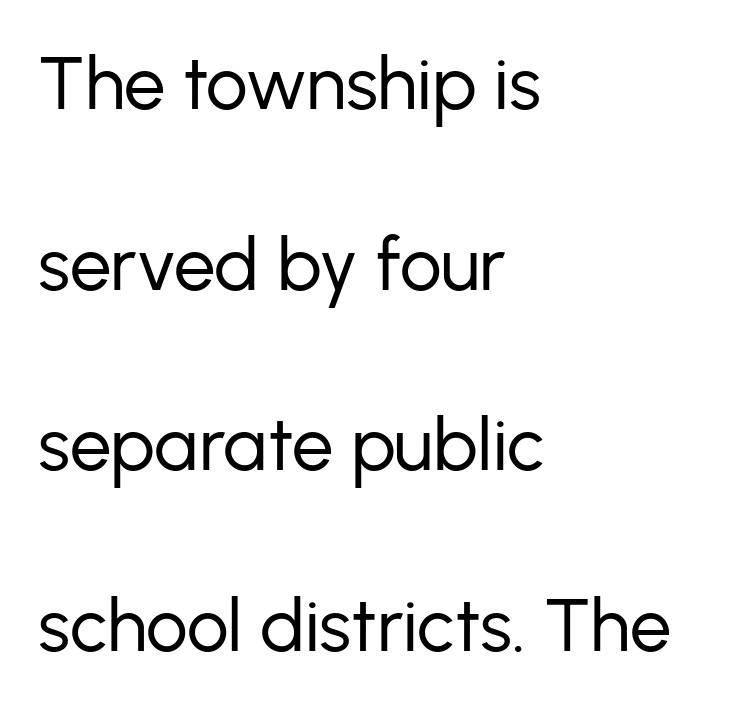
{"serif": "no", "italic": "no", "bold": "no", "weight": "regular", "width": "normal", "stroke_contrast": "low", "x_height": "medium", "monospaced": "no", "underline": "no", "align": "left", "line_spacing": "loose", "line_spacing_ratio": 2.44, "letter_spacing": "normal", "letter_spacing_em": 0.0, "glyph_px": 74}
